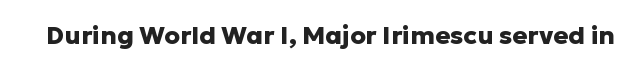
Underlining? Definitely not there. Strong, thick strokes mark this as bold type. This sample uses an upright cut, with every glyph sitting square on the baseline. A typesetter would call this zero additional tracking.
